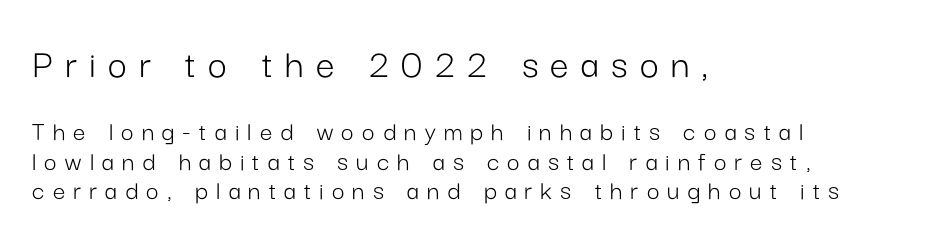
Every stem runs plumb, perpendicular to the baseline. Weight: regular or lighter. Is there much room between lines? No — they nearly touch. The gaps between neighbouring characters are conspicuously large.
